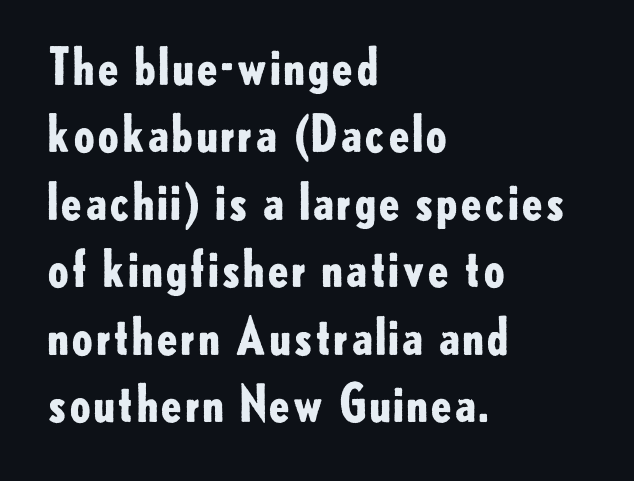
The image shows 50 px bold sans-serif type, upright; set left-aligned, normal line spacing (1.35x), normal letter spacing, not underlined; low stroke contrast and a small x-height.
